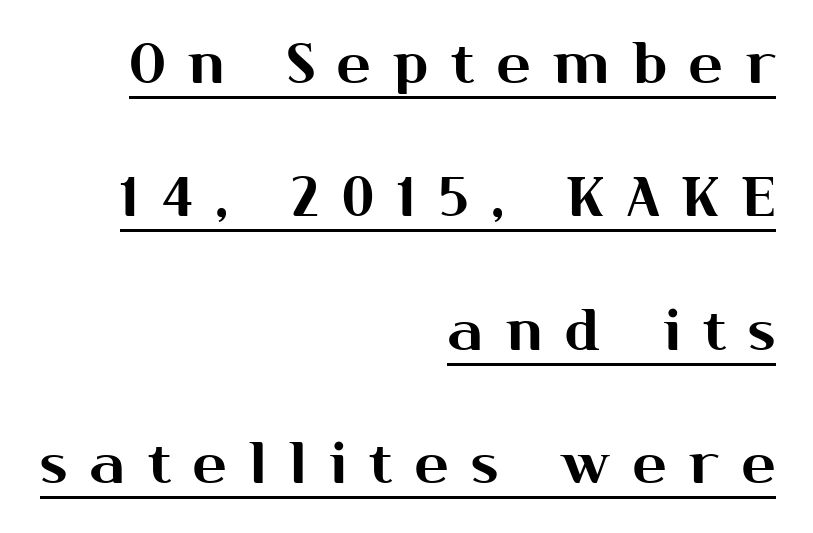
Does the leading feel generous? Absolutely, it's lavish. This is roman type, the default non-slanted kind. The sample's only ornament is a line tracing under the words. Each line ends at the same right margin while the left side varies. Tracking here is generous; glyphs stand well apart from one another. These lines are composed in type without serifs.
